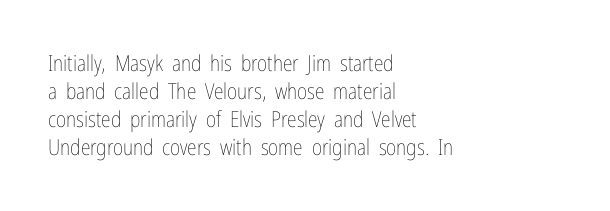
Normally led — the rows are evenly, conventionally spaced. Underlining? Definitely not there. The axis of the letterforms is exactly vertical. The passage is arranged the way most books set body copy — flush left. Default kerning and tracking; the words read as compact shapes.
